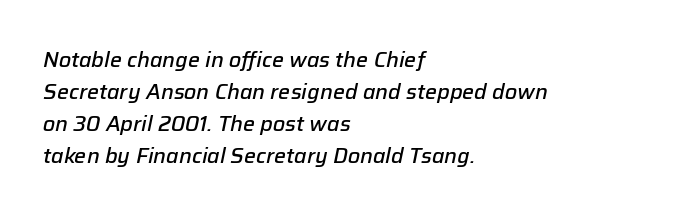
The image shows 21 px text type, italic (leaning right); set left-aligned, normal line spacing (1.53x), normal letter spacing, not underlined.
